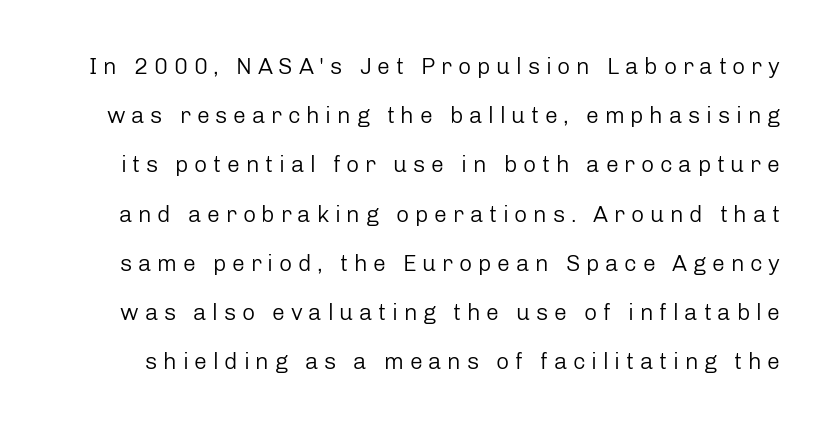
A roman cut, with each character standing at attention. The typesetting does not lean heavy: it is not bold. The passage shown stacks its lines with a broad gap. Plain, unruled lines of type.
